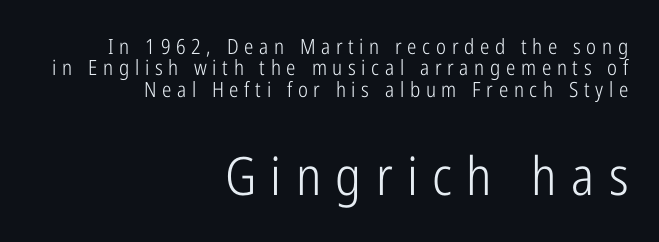
{"serif": "no", "italic": "no", "bold": "no", "weight": "light", "width": "condensed", "stroke_contrast": "low", "x_height": "medium", "monospaced": "no", "underline": "no", "align": "right", "line_spacing": "tight", "line_spacing_ratio": 1.02, "letter_spacing": "wide", "letter_spacing_em": 0.27, "larger_block": "second", "size_ratio": 2.52, "glyph_px": 53}
